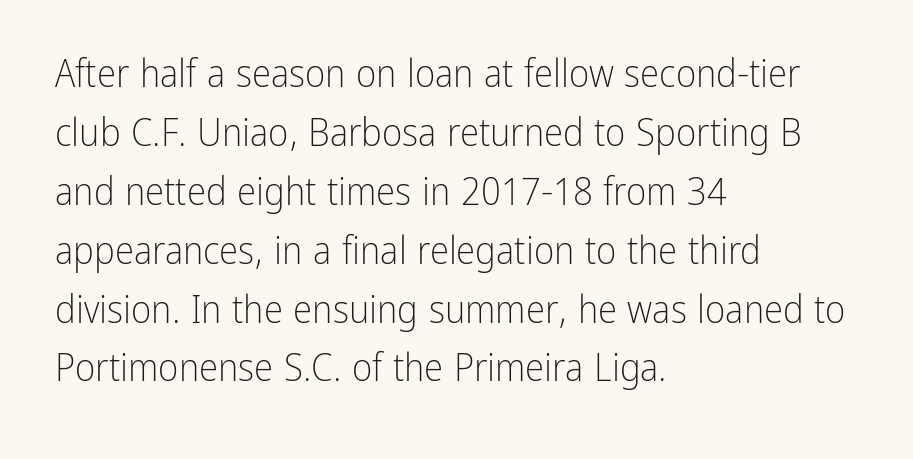
You could not count columns in this text — the font is proportionally spaced. Caption: standard tracking, unaltered. The letterforms sit at book weight or below. The passage shown stacks its lines at a standard gap. Vertical strokes here are truly vertical. The passage shown is typeset with a sans-serif family.
